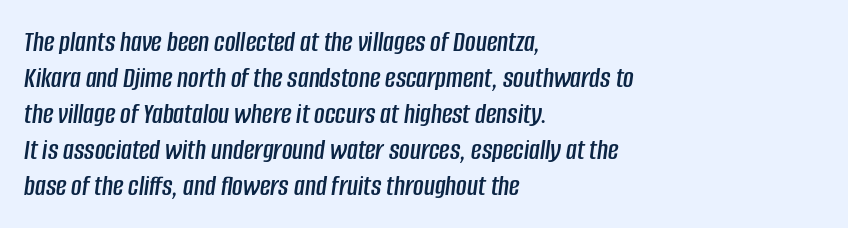
Underline: absent. The text block is weighted toward the left margin, trailing off unevenly rightward. An italicized treatment has been applied to the whole sample. This sample has the flowing, uneven cadence of proportional lettering. These lines keep a tight, regular rhythm from letter to letter.
